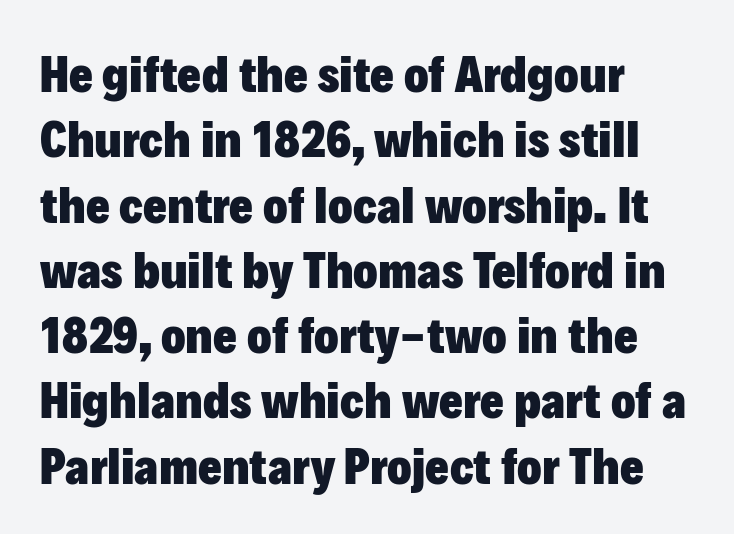
Q: Is the text bold? A: Yes.
Q: Is the text italic (slanted)? A: No, it is upright.
Q: Is the typeface a serif or a sans-serif typeface? A: Sans-serif.
Q: Is the text underlined? A: No.
Q: How is the paragraph aligned? A: Left-aligned.
Q: Is the spacing between letters normal or unusually wide? A: Normal.
Q: Is the spacing between lines tight, normal or loose? A: Normal.
Q: Width (condensed, normal, or wide)? A: Normal.
Q: Stroke contrast? A: Low.
Q: x-height? A: Medium.
Q: Monospaced? A: No.
